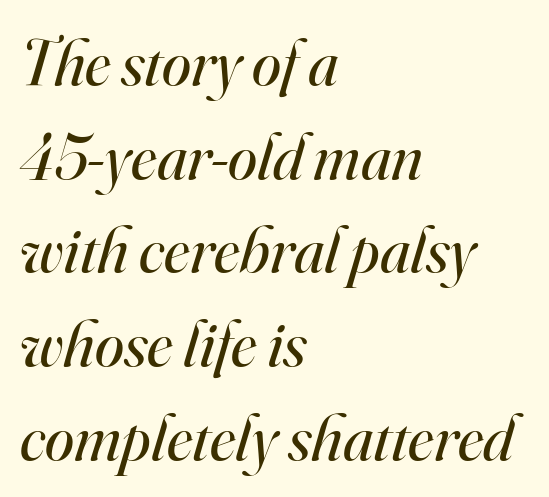
The typography opts for an oblique posture over an upright one. The passage is arranged the way most books set body copy — flush left. The specimen omits any rule beneath the text block's lines. Looks like regular typesetting: each glyph gets only the width it needs. Unbolded letterforms with no extra heft. Each letter's strokes conclude with small projecting serifs.
